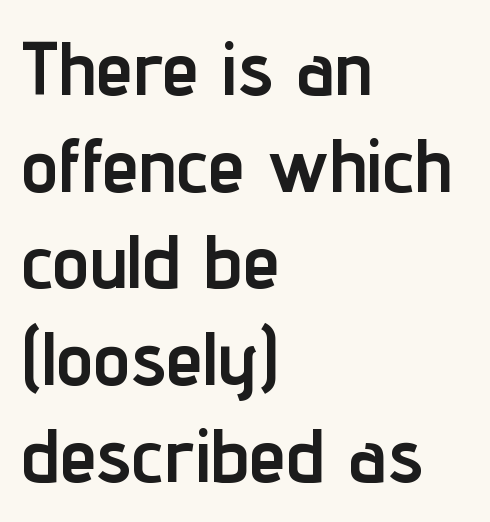
Standard letterfit; no display-style spreading of the glyphs. The glyphs have the mass of a bold cut. You could not count columns in this text — the font is proportionally spaced. The font family rendered here belongs to the sans-serif group.
